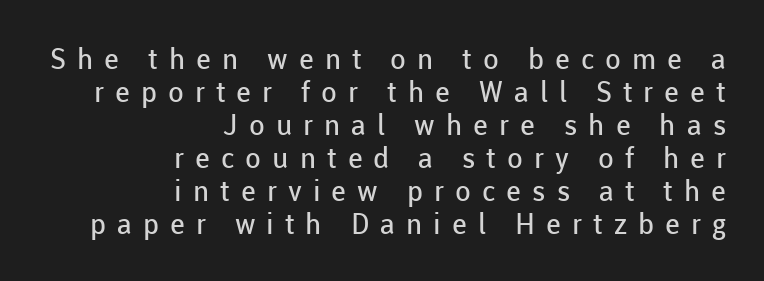
The image shows 29 px regular-weight sans-serif type, upright; set right-aligned, tight line spacing (1.14x), unusually wide letter spacing (+0.38 em), not underlined; low stroke contrast and a medium x-height.
